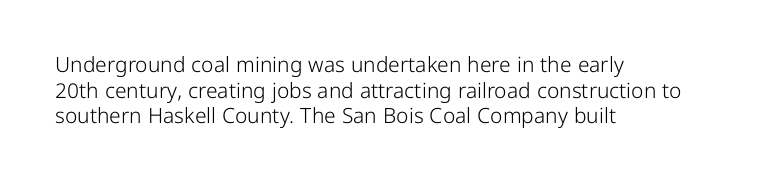
The image shows 21 px text type, upright; set left-aligned, line spacing 1.22x, normal letter spacing, not underlined.
